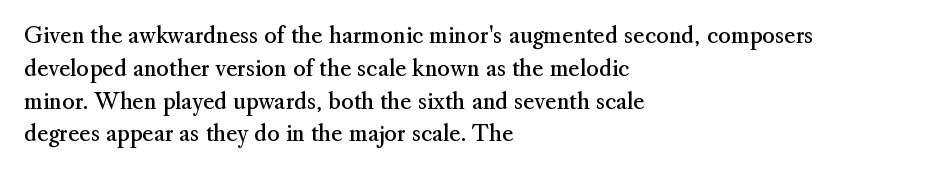
Q: Is the text bold? A: No.
Q: Is the text italic (slanted)? A: No, it is upright.
Q: Is the text underlined? A: No.
Q: How is the paragraph aligned? A: Left-aligned.
Q: Is the spacing between letters normal or unusually wide? A: Normal.
Q: Is the spacing between lines tight, normal or loose? A: Normal.
